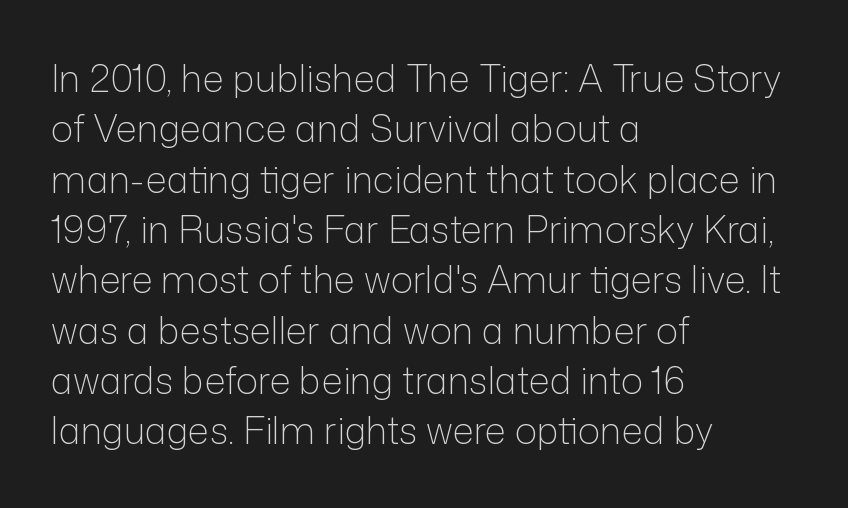
{"serif": "no", "italic": "no", "bold": "no", "weight": "light", "width": "normal", "stroke_contrast": "low", "x_height": "medium", "monospaced": "no", "underline": "no", "align": "left", "line_spacing": "normal", "line_spacing_ratio": 1.36, "letter_spacing": "normal", "letter_spacing_em": 0.0, "glyph_px": 37}
